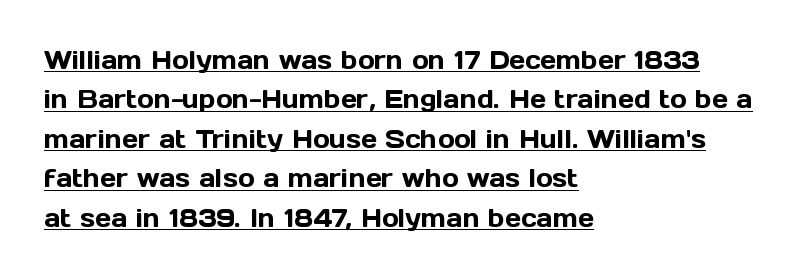
The face used here appears with an underline applied. All the whitespace from short lines collects on the right. Does extra space separate the letters? No, they use regular spacing. Leading matches the norm, producing a regular column. These lines were composed using upright roman letters.
